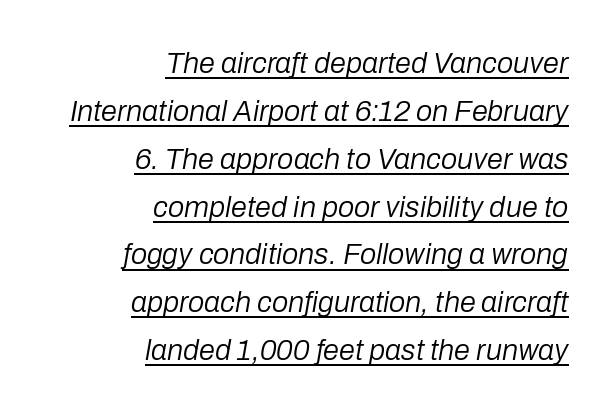
{"italic": "yes", "lean": "right", "slant_degrees": 10, "bold": "no", "weight": "regular", "width": "normal", "stroke_contrast": "low", "x_height": "medium", "monospaced": "no", "underline": "yes", "align": "right", "line_spacing": "normal", "line_spacing_ratio": 1.65, "letter_spacing": "normal", "letter_spacing_em": 0.0, "glyph_px": 29}
